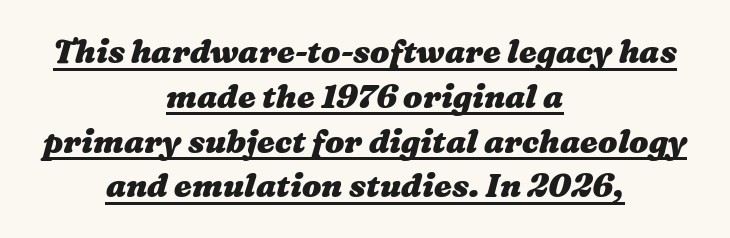
The image shows 32 px heavy, wide type; set centered, normal line spacing (1.4x), normal letter spacing, underlined; medium stroke contrast and a medium x-height.
